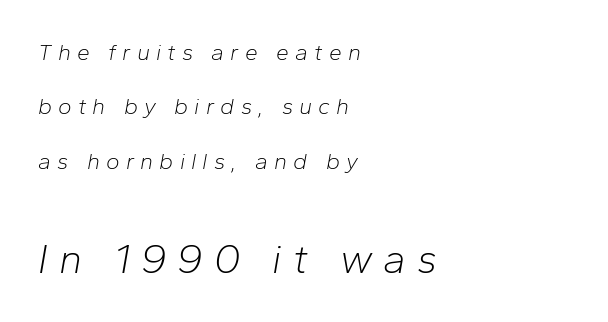
Looks like regular typesetting: each glyph gets only the width it needs. Does extra space separate the letters? Yes, quite a lot of it. The gap between lines stays unmarked. The font sits on the lighter half of the weight spectrum, regular included.
